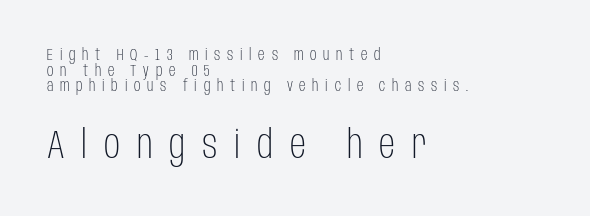
The image shows 40 px light, condensed sans-serif type, upright; set left-aligned, tight line spacing (0.98x), unusually wide letter spacing (+0.42 em), not underlined; the second (bottom) block is 2.5x larger; low stroke contrast and a large x-height.
